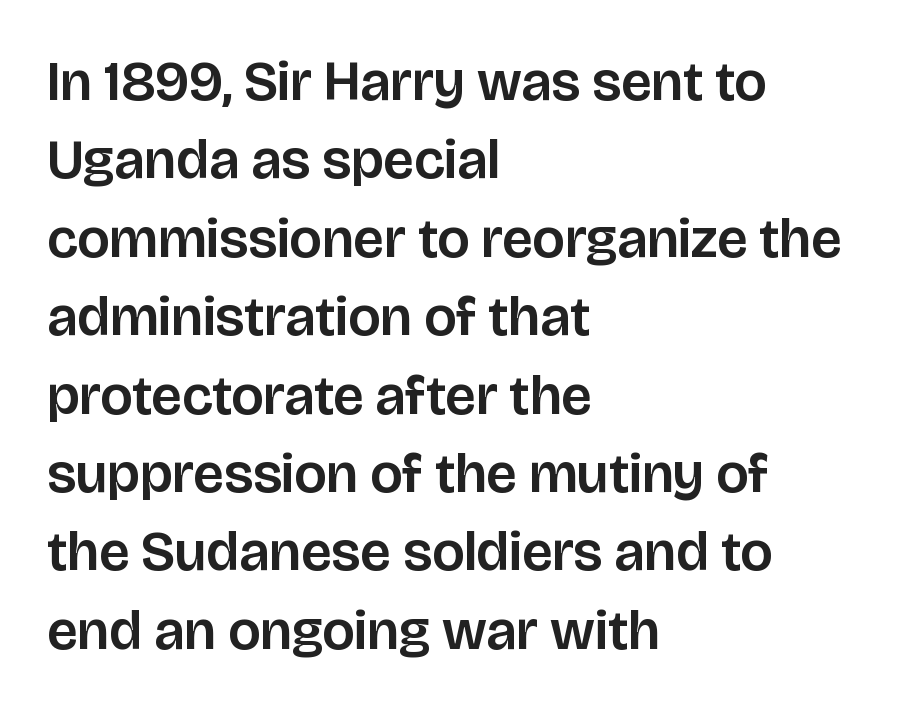
{"serif": "no", "italic": "no", "width": "normal", "stroke_contrast": "low", "x_height": "large", "monospaced": "no", "underline": "no", "align": "left", "line_spacing": "normal", "line_spacing_ratio": 1.4, "letter_spacing": "normal", "letter_spacing_em": 0.0, "glyph_px": 56}
